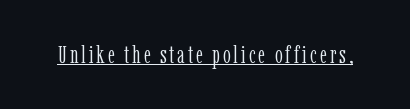
{"italic": "no", "bold": "no", "underline": "yes", "glyph_px": 24}
